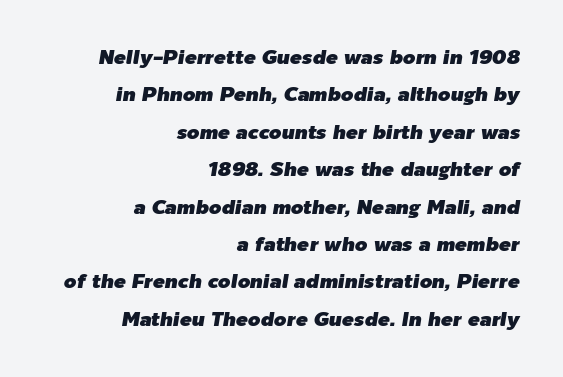
The image shows 20 px text type, italic (leaning right); set right-aligned, line spacing 1.87x, normal letter spacing, not underlined.
